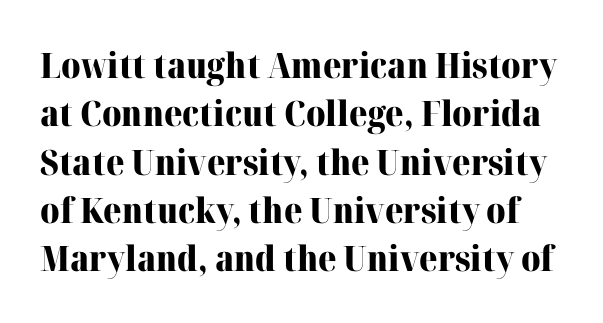
The gap between lines stays unmarked. Glyph-to-glyph distance matches everyday printed text. Examine the stroke ends and you'll spot serifs. It's the straight-up-and-down kind of type. One glance says typical: line gaps are just what's usual. Typesetter's note: full bold, strokes at maximum text heaviness.
